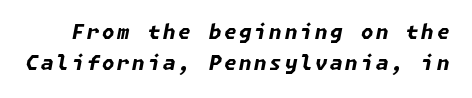
Slanted lettering throughout. Reading down the column, the eye jumps a familiar distance to each next line. Each row of text sits above clean, open space. The font is running at its bold setting.
